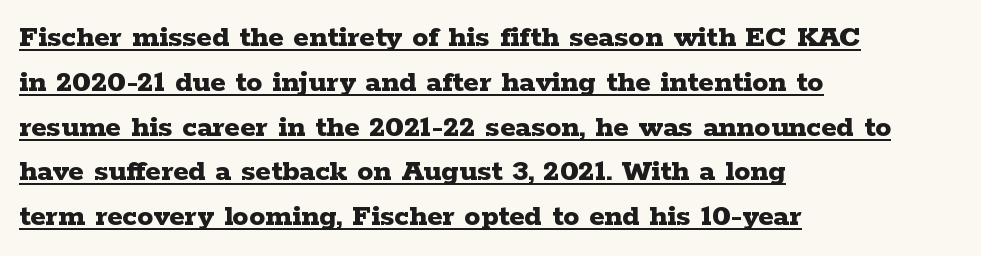
Summary of vertical rhythm: regular, with standard interline spacing. Each letter's strokes conclude with small projecting serifs. Ascenders rise straight up at ninety degrees. The letters sit at their default tracking, neither squeezed nor spread. Varying glyph widths throughout — classic text-font behaviour.
